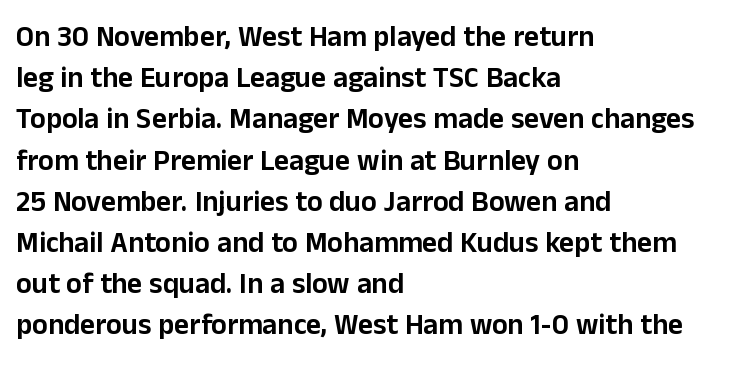
{"serif": "no", "italic": "no", "width": "normal", "stroke_contrast": "low", "x_height": "medium", "monospaced": "no", "underline": "no", "align": "left", "line_spacing": "normal", "line_spacing_ratio": 1.42, "letter_spacing": "normal", "letter_spacing_em": 0.0, "glyph_px": 29}
